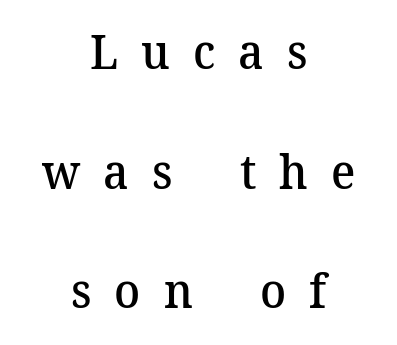
Reading down the block, each line starts at a different indent, mirrored at its end. A bit beefed up — I'd call it semibold rather than bold. The passage shown has open, widely tracked lettering throughout. If you drew a line through each stem, it would be perfectly vertical. Think of a printed novel: that variable character pitch is what you see here. Loosely led — the rows are spread out.
